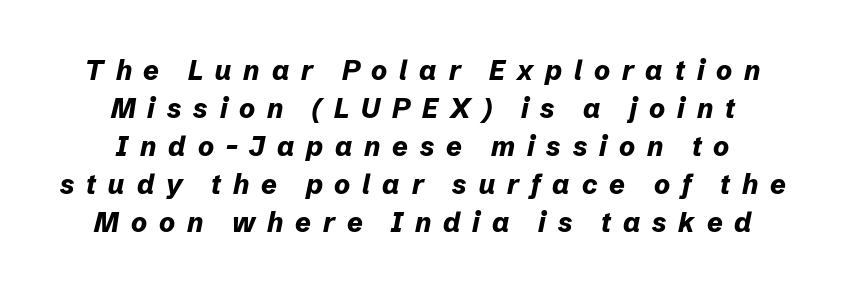
{"italic": "yes", "lean": "right", "slant_degrees": 12, "bold": "yes", "underline": "no", "align": "center", "line_spacing": "normal", "line_spacing_ratio": 1.41, "letter_spacing": "wide", "letter_spacing_em": 0.44, "glyph_px": 27}
